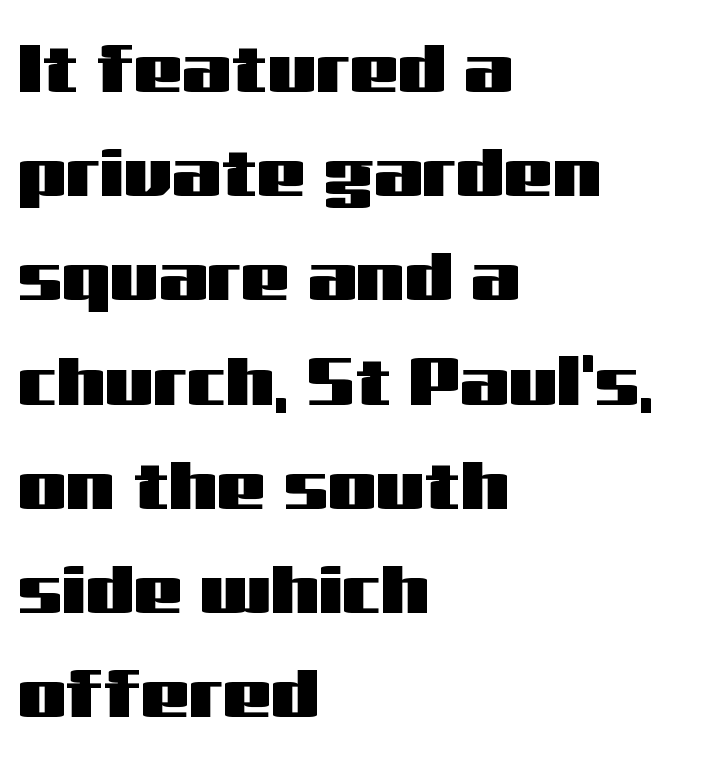
{"serif": "no", "italic": "no", "width": "wide", "stroke_contrast": "medium", "x_height": "medium", "monospaced": "no", "underline": "no", "align": "left", "line_spacing": "normal", "line_spacing_ratio": 1.51, "letter_spacing": "normal", "letter_spacing_em": 0.0, "glyph_px": 69}
